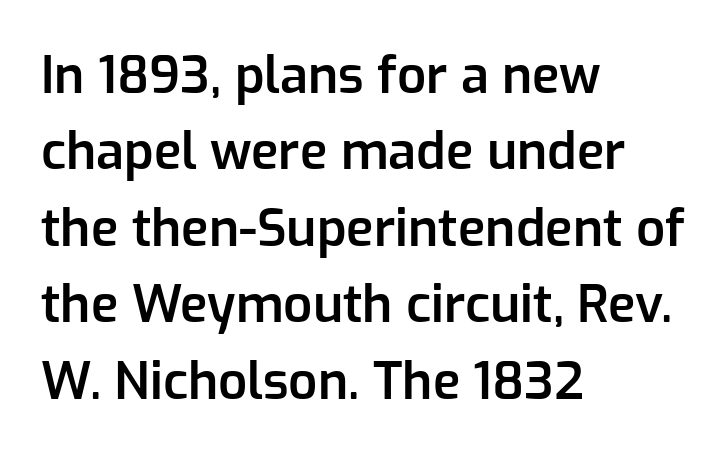
{"serif": "no", "italic": "no", "bold": "semi", "weight": "semibold", "width": "normal", "stroke_contrast": "low", "x_height": "medium", "monospaced": "no", "underline": "no", "align": "left", "line_spacing": "normal", "line_spacing_ratio": 1.5, "letter_spacing": "normal", "letter_spacing_em": 0.0, "glyph_px": 51}
